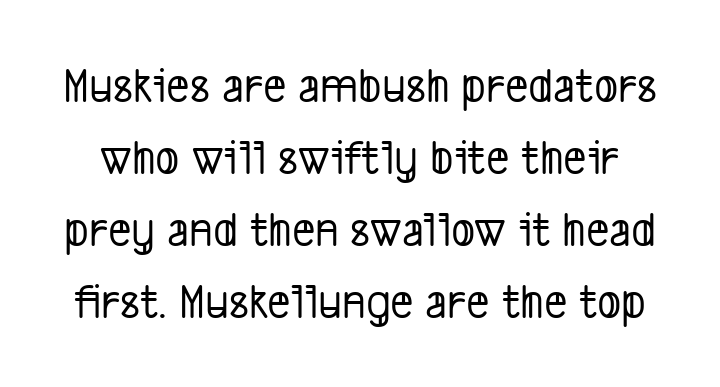
{"serif": "no", "width": "condensed", "stroke_contrast": "low", "x_height": "medium", "monospaced": "no", "underline": "no", "line_spacing": "normal", "line_spacing_ratio": 1.44, "letter_spacing": "normal", "letter_spacing_em": 0.0, "glyph_px": 50}
